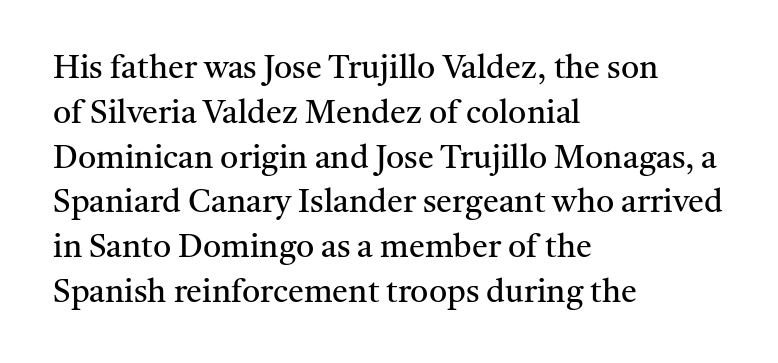
The rows are spaced the way most documents space them. Unlike a clean sans, this face finishes its strokes with serifs. Casual observation: everything's shoved over to the left. The passage shown has conventional tracking throughout. The passage shown is typed in a proportional face where columns would drift. Counters stay open thanks to moderate or lighter strokes.
